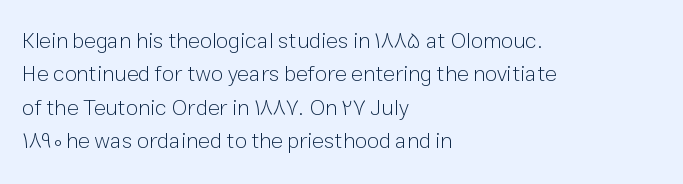
Summary of vertical rhythm: regular, with standard interline spacing. No extra ink here — the face is not bold. Quick note: not italic, upright. Horizontal alignment here is leftward, the default for most running prose.
